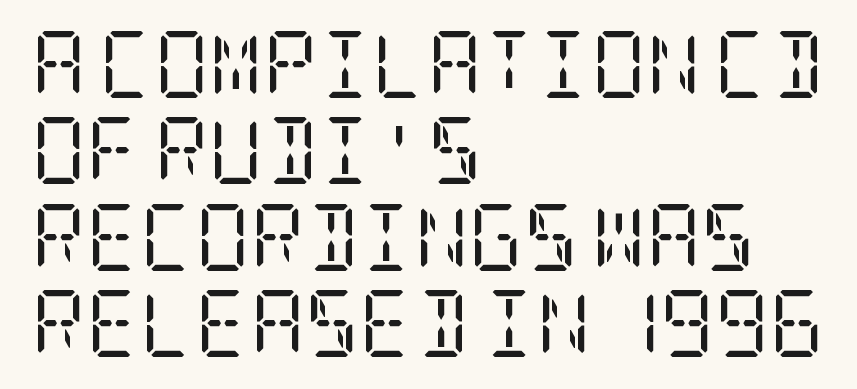
Q: Is the text bold? A: No.
Q: Is the text italic (slanted)? A: No, it is upright.
Q: Is the typeface a serif or a sans-serif typeface? A: Serif.
Q: Is the text underlined? A: No.
Q: How is the paragraph aligned? A: Left-aligned.
Q: Is the spacing between letters normal or unusually wide? A: Normal.
Q: Is the spacing between lines tight, normal or loose? A: Normal.
Q: Width (condensed, normal, or wide)? A: Condensed.
Q: Stroke contrast? A: Low.
Q: x-height? A: Large.
